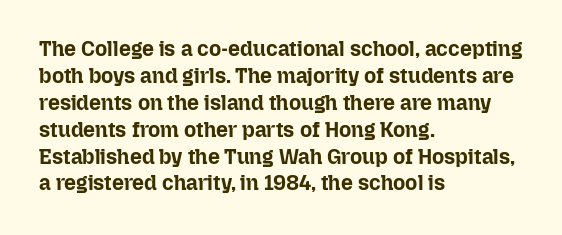
{"italic": "no", "bold": "yes", "underline": "no", "align": "left", "line_spacing": "normal", "line_spacing_ratio": 1.28, "letter_spacing": "normal", "letter_spacing_em": 0.0, "glyph_px": 21}
